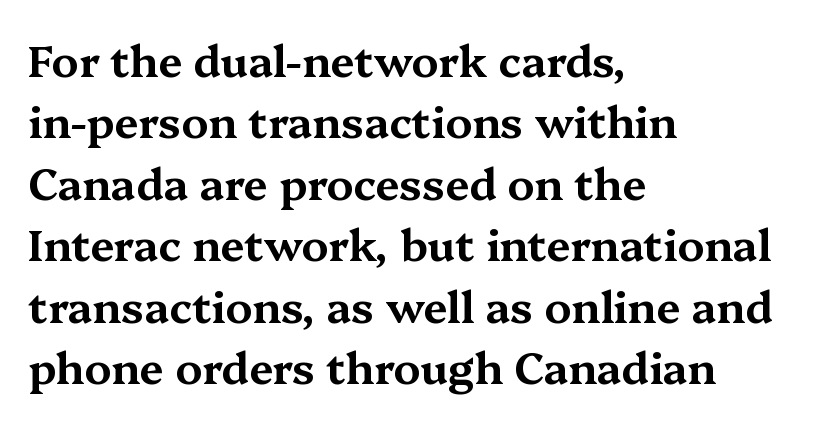
The image shows 43 px wide serif type, upright; set left-aligned, normal line spacing (1.43x), normal letter spacing, not underlined; medium stroke contrast and a medium x-height.
